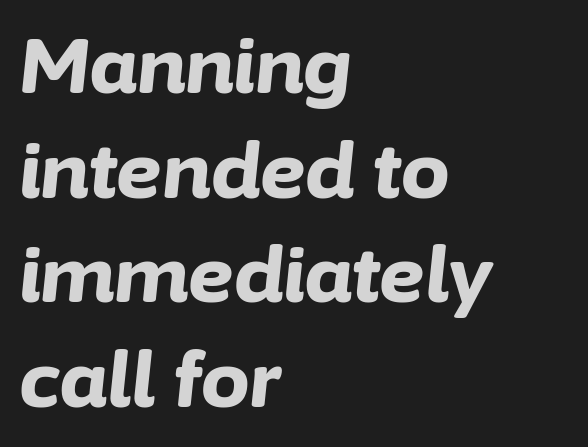
{"italic": "yes", "lean": "right", "slant_degrees": 6, "bold": "yes", "weight": "bold", "width": "normal", "stroke_contrast": "low", "x_height": "medium", "monospaced": "no", "underline": "no", "align": "left", "line_spacing": "normal", "line_spacing_ratio": 1.36, "letter_spacing": "normal", "letter_spacing_em": 0.0, "glyph_px": 77}
